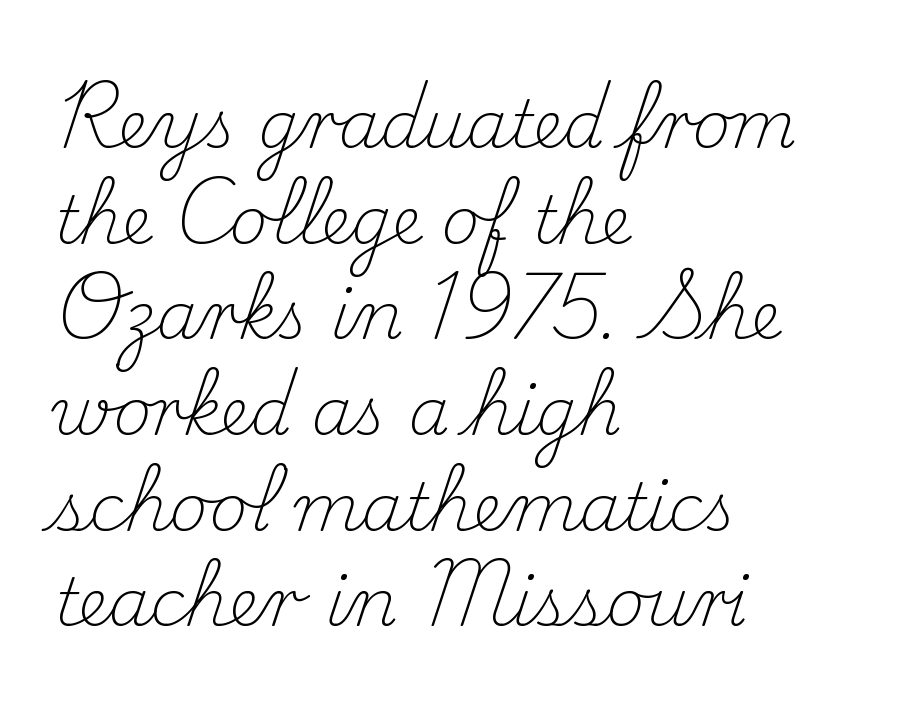
Q: Is the text bold? A: No.
Q: Is the text italic (slanted)? A: Yes.
Q: Is the typeface a serif or a sans-serif typeface? A: Serif.
Q: Is the text underlined? A: No.
Q: How is the paragraph aligned? A: Left-aligned.
Q: Is the spacing between letters normal or unusually wide? A: Normal.
Q: Is the spacing between lines tight, normal or loose? A: Normal.
Q: Width (condensed, normal, or wide)? A: Normal.
Q: Stroke contrast? A: Medium.
Q: x-height? A: Small.
Q: Monospaced? A: No.
